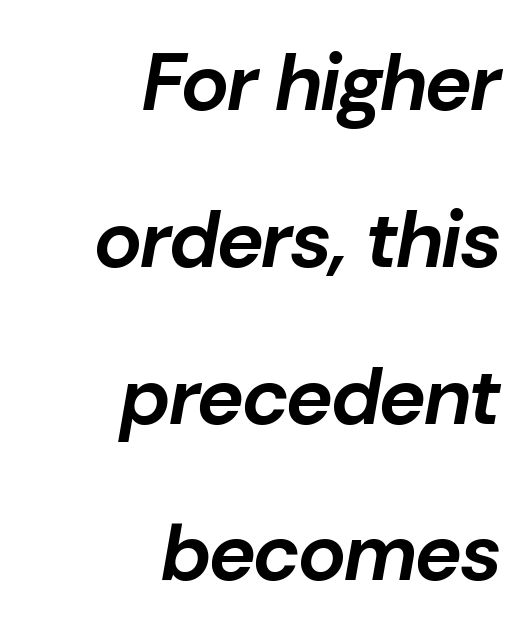
Q: Is the text bold? A: Yes.
Q: Is the text italic (slanted)? A: Yes, it leans right by about 10 degrees.
Q: Is the text underlined? A: No.
Q: How is the paragraph aligned? A: Right-aligned.
Q: Is the spacing between letters normal or unusually wide? A: Normal.
Q: Is the spacing between lines tight, normal or loose? A: Loose.
Q: Width (condensed, normal, or wide)? A: Normal.
Q: Stroke contrast? A: Low.
Q: x-height? A: Medium.
Q: Monospaced? A: No.
